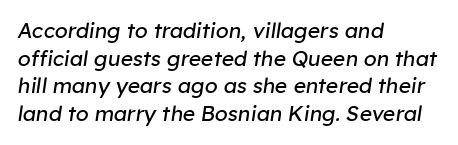
Notice how the passage keeps a crisp vertical edge on the left only. Inter-character spacing is left at the font's built-in metrics. Plain, unruled lines of type. The letterforms sit at book weight or below.
